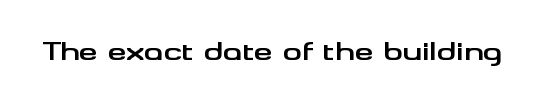
What stands out about the letter spacing? Nothing — it is the standard amount. Upright lettering throughout. Bold? Absolutely — the strokes are thick and heavy. The glyphs are unaccompanied by any horizontal stroke below them.
